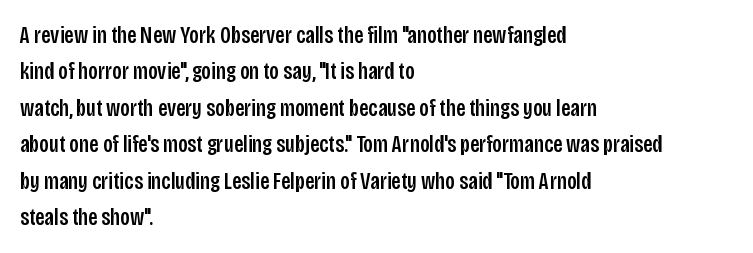
{"italic": "no", "underline": "no", "align": "left", "line_spacing": "normal", "line_spacing_ratio": 1.52, "letter_spacing": "normal", "letter_spacing_em": 0.0, "glyph_px": 24}
